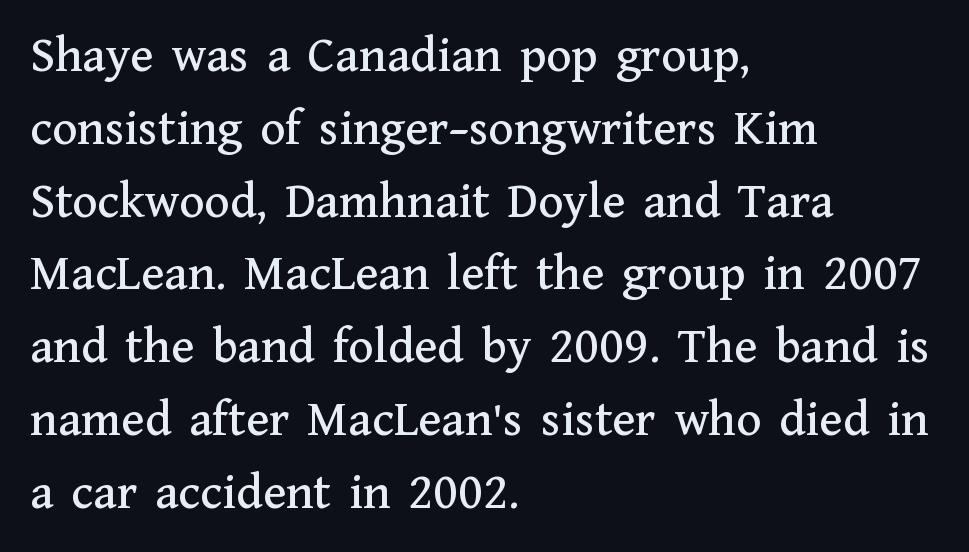
Q: Is the text italic (slanted)? A: No, it is upright.
Q: Is the typeface a serif or a sans-serif typeface? A: Serif.
Q: Is the text underlined? A: No.
Q: How is the paragraph aligned? A: Left-aligned.
Q: Is the spacing between letters normal or unusually wide? A: Normal.
Q: Is the spacing between lines tight, normal or loose? A: Normal.
Q: Width (condensed, normal, or wide)? A: Normal.
Q: Stroke contrast? A: Medium.
Q: x-height? A: Medium.
Q: Monospaced? A: No.
